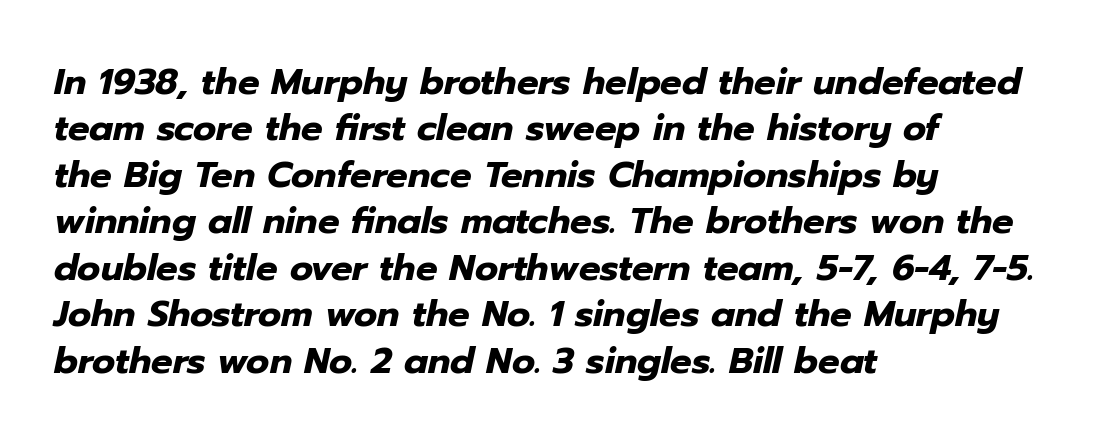
Q: Is the text bold? A: Yes.
Q: Is the text italic (slanted)? A: Yes, it leans right by about 12 degrees.
Q: Is the text underlined? A: No.
Q: How is the paragraph aligned? A: Left-aligned.
Q: Is the spacing between letters normal or unusually wide? A: Normal.
Q: Is the spacing between lines tight, normal or loose? A: Normal.
Q: Width (condensed, normal, or wide)? A: Normal.
Q: Stroke contrast? A: Low.
Q: x-height? A: Medium.
Q: Monospaced? A: No.
